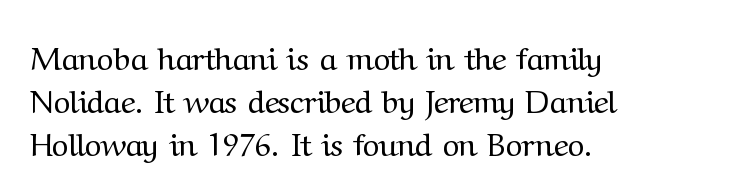
Reading down the block, your eye returns to a fixed left position each line. Proportional: the letters do not fall into vertical columns. The type sits square on the baseline with zero lean. The leading is moderate, giving the passage an even texture. Words float on clear page, feet unadorned. Regarding serifs, this sample has them.
